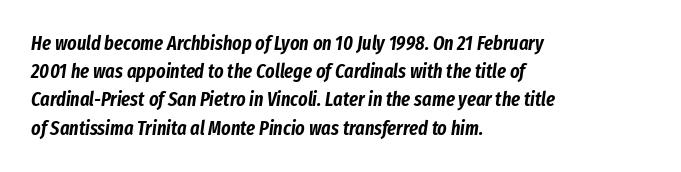
Compared with typical paragraphs, the rows here are spaced about the same. Observe the ordinary spacing: letters are neighbours, not strangers. The passage shown is not underscored anywhere. A student would call this left alignment; a typographer would say flush left, rag right.
